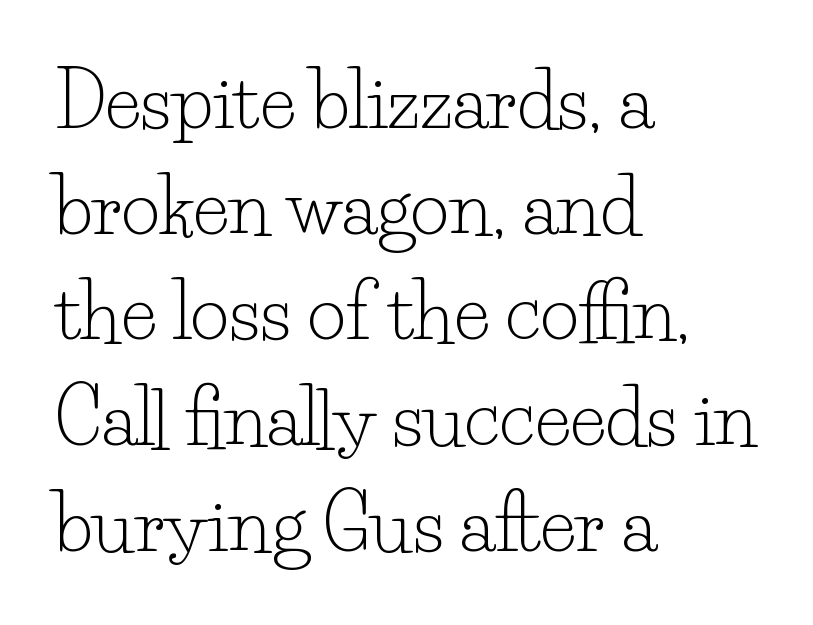
{"serif": "yes", "italic": "no", "bold": "no", "weight": "light", "width": "normal", "stroke_contrast": "low", "x_height": "small", "monospaced": "no", "underline": "no", "align": "left", "line_spacing": "normal", "line_spacing_ratio": 1.41, "letter_spacing": "normal", "letter_spacing_em": 0.0, "glyph_px": 75}
